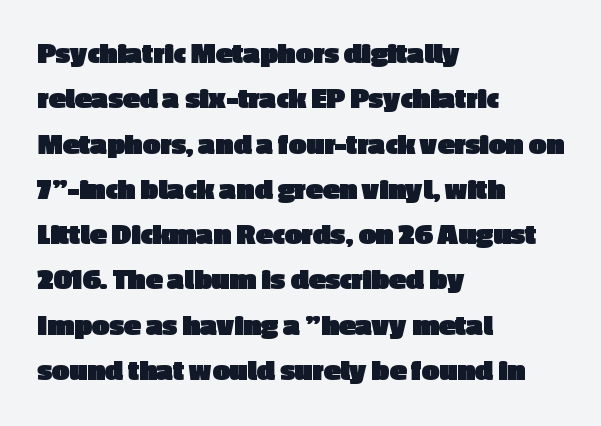
The image shows 31 px heavy sans-serif type, upright; set left-aligned, normal line spacing (1.46x), normal letter spacing, not underlined; a medium x-height.
